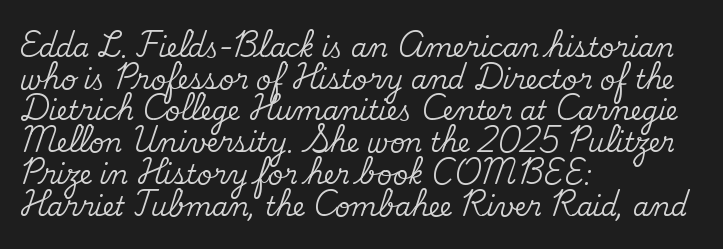
Q: Is the text italic (slanted)? A: Yes.
Q: Is the text underlined? A: No.
Q: How is the paragraph aligned? A: Left-aligned.
Q: Is the spacing between letters normal or unusually wide? A: Normal.
